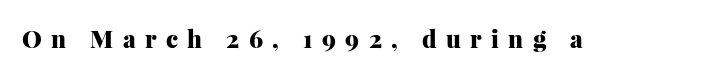
The lettering holds an erect, upright posture throughout. The foot of each line stays bare and open. Typographic density is high because the face is bold. The type is letterspaced generously, with wide tracking.
